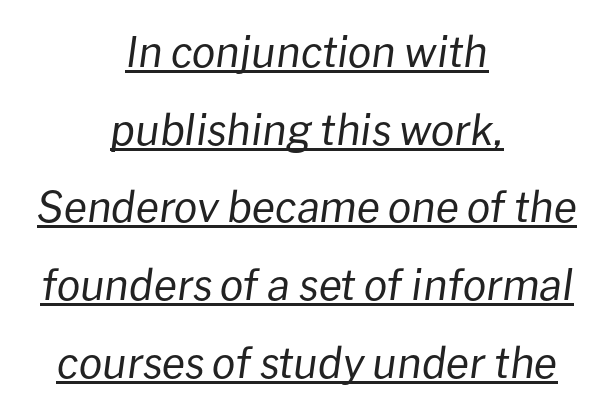
A light-to-regular cut is what we see here. The passage shown is underscored from start to finish. The font's italic variant was chosen for this text. The rendering positions every line midway between the sides. Nobody touched the tracking dial on this one.
